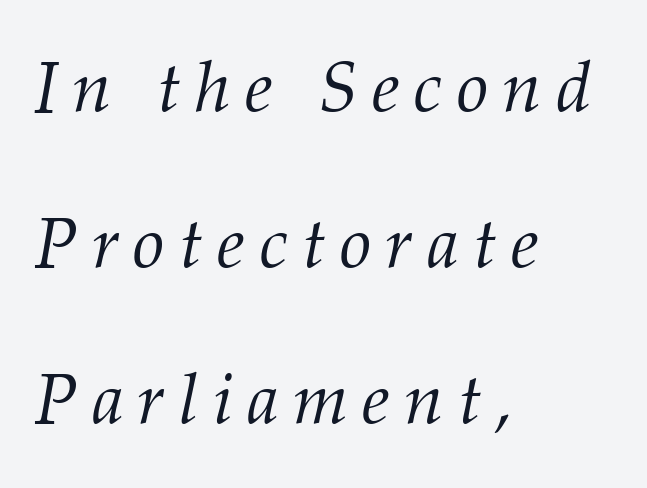
The image shows 71 px light serif type, italic (leaning right); set left-aligned, loose line spacing (2.2x), unusually wide letter spacing (+0.2 em), not underlined; medium stroke contrast and a medium x-height.
